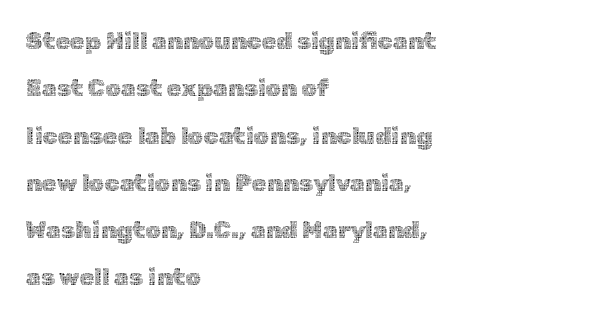
{"italic": "no", "bold": "no", "underline": "no", "align": "left", "line_spacing": "loose", "line_spacing_ratio": 1.97, "letter_spacing": "normal", "letter_spacing_em": 0.0, "glyph_px": 24}
